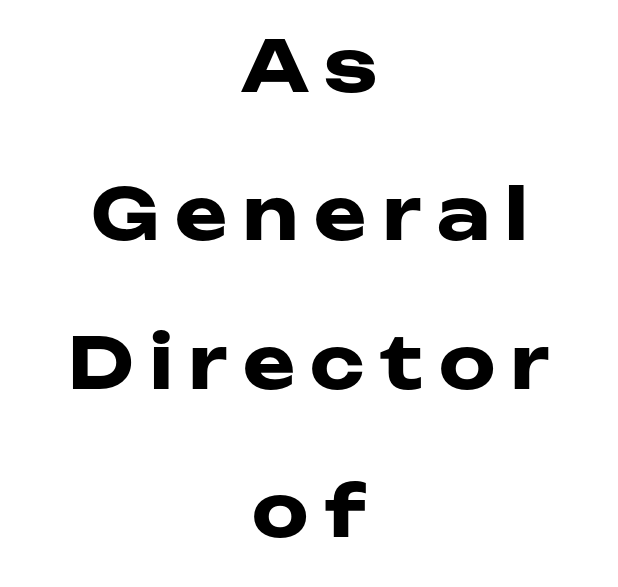
The image shows 71 px heavy, wide sans-serif type, upright; set centered, loose line spacing (2.09x), unusually wide letter spacing (+0.22 em), not underlined; low stroke contrast and a medium x-height.
